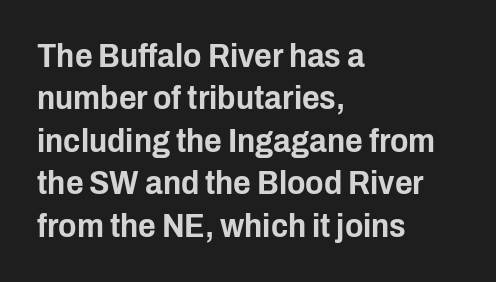
The typeface chosen for these lines omits serifs. What stands out about the letter spacing? Nothing — it is the standard amount. No italicization has been applied; the sample stays upright. Typeset ragged right — the left edge is the straight one. Each letter keeps its own natural width here, so spacing adapts to shape.
